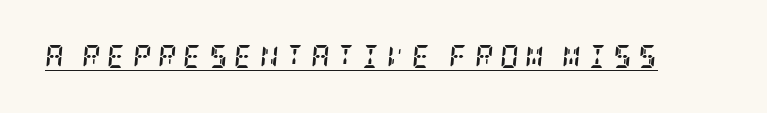
The image shows 23 px bold type, italic (leaning right); set unusually wide letter spacing (+0.29 em), underlined.
